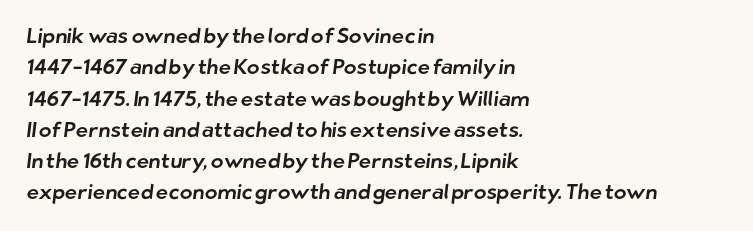
These lines keep a tight, regular rhythm from letter to letter. The rendering anchors every line to the left-hand side. Leading: standard. Clear beneath every line of the passage.
